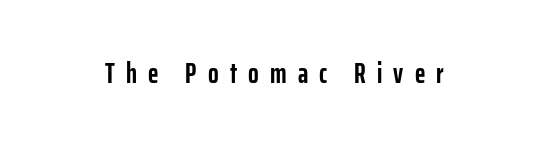
I'd call this a sans setting — the letters go barefoot. This sample has the flowing, uneven cadence of proportional lettering. Upright lettering throughout. The words here are not underlined. In terms of weight, the rendering is a true, heavy bold. There is plenty of visible air inserted between adjacent glyphs.
